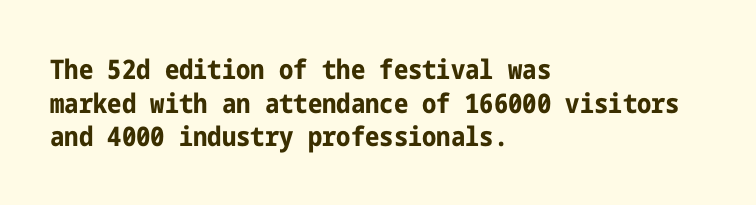
Its strokes are broad and dark, the hallmark of bold type. It's the straight-up-and-down kind of type. Regular leading. Caption: standard tracking, unaltered.
